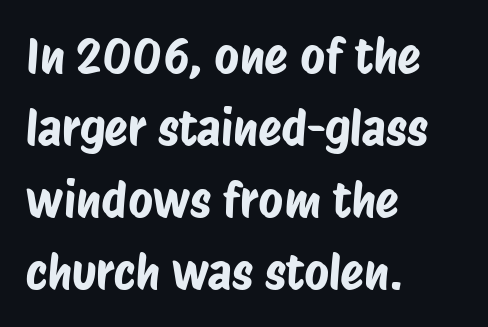
Check the space under the baseline: it is left empty. Character widths vary here, with narrow letters taking less room than wide ones. Default kerning and tracking; the words read as compact shapes. The designer left line spacing at the default.
